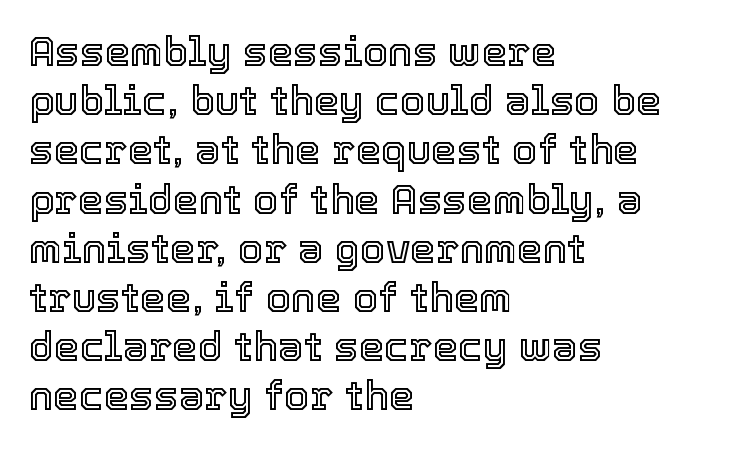
The image shows 41 px text type, upright; set left-aligned, line spacing 1.2x, normal letter spacing, not underlined; a medium x-height.
